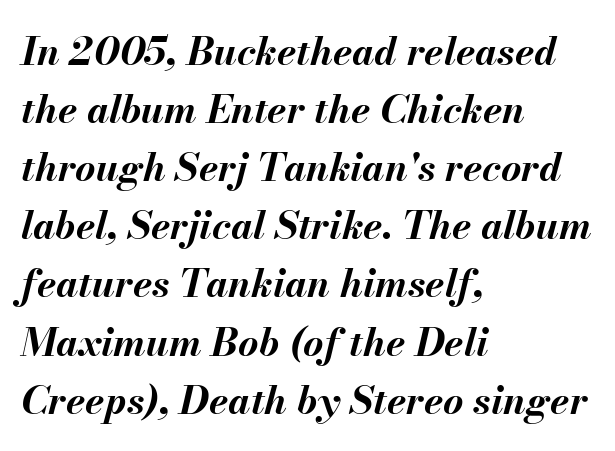
{"italic": "yes", "lean": "right", "slant_degrees": 13, "bold": "yes", "weight": "bold", "width": "normal", "stroke_contrast": "medium", "x_height": "small", "monospaced": "no", "underline": "no", "align": "left", "line_spacing": "normal", "line_spacing_ratio": 1.49, "letter_spacing": "normal", "letter_spacing_em": 0.0, "glyph_px": 39}
